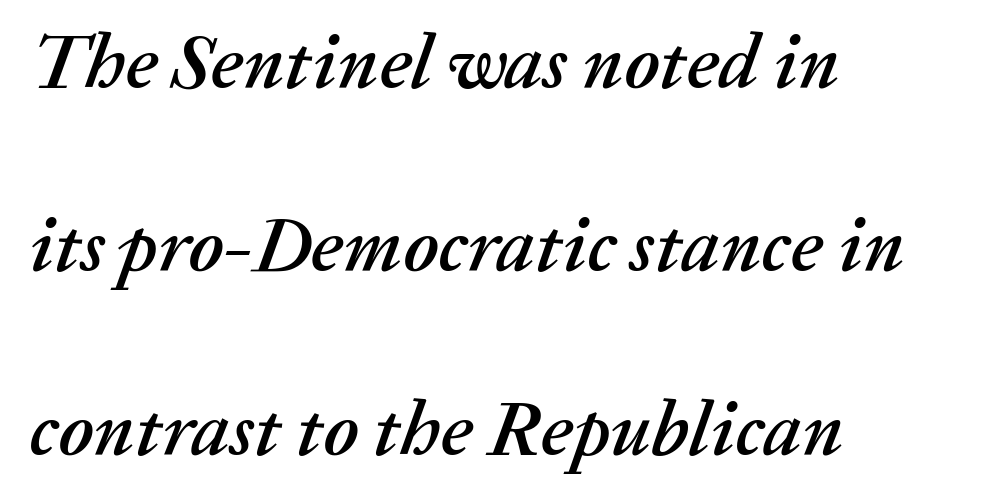
Q: Is the text italic (slanted)? A: Yes, it leans right by about 20 degrees.
Q: Is the text underlined? A: No.
Q: How is the paragraph aligned? A: Left-aligned.
Q: Is the spacing between letters normal or unusually wide? A: Normal.
Q: Is the spacing between lines tight, normal or loose? A: Loose.
Q: Width (condensed, normal, or wide)? A: Normal.
Q: Stroke contrast? A: Medium.
Q: x-height? A: Medium.
Q: Monospaced? A: No.
